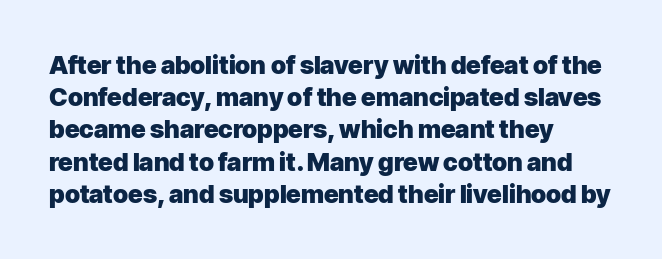
{"italic": "no", "bold": "yes", "underline": "no", "align": "left", "line_spacing": "normal", "line_spacing_ratio": 1.29, "letter_spacing": "normal", "letter_spacing_em": 0.0, "glyph_px": 25}
